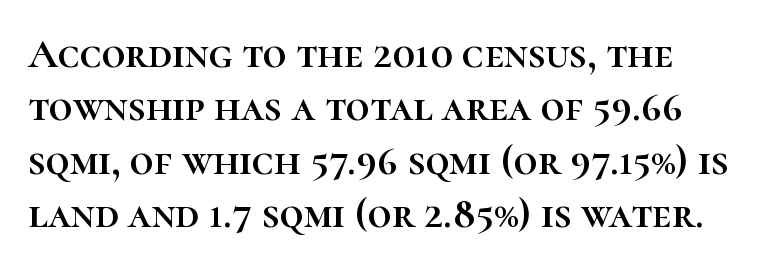
Q: Is the text italic (slanted)? A: No, it is upright.
Q: Is the text underlined? A: No.
Q: Is the spacing between letters normal or unusually wide? A: Normal.
Q: Is the spacing between lines tight, normal or loose? A: Normal.
Q: Width (condensed, normal, or wide)? A: Normal.
Q: Stroke contrast? A: High.
Q: x-height? A: Medium.
Q: Monospaced? A: No.
